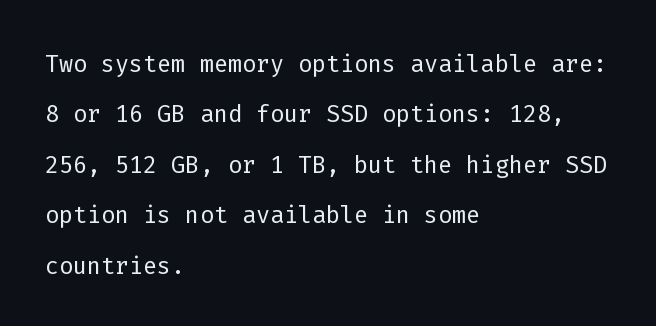
{"serif": "no", "italic": "no", "bold": "no", "weight": "light", "width": "normal", "stroke_contrast": "low", "x_height": "medium", "monospaced": "yes", "underline": "no", "align": "left", "line_spacing": "normal", "line_spacing_ratio": 1.53, "letter_spacing": "normal", "letter_spacing_em": 0.0, "glyph_px": 33}
